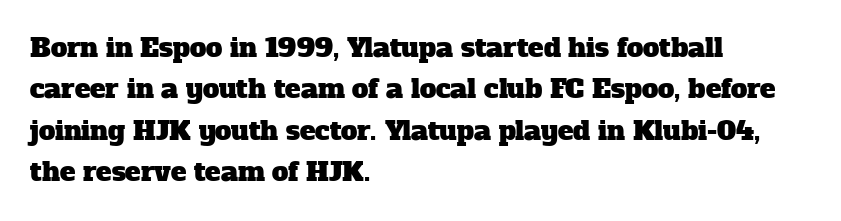
{"underline": "no", "align": "left", "line_spacing": "normal", "line_spacing_ratio": 1.59, "letter_spacing": "normal", "letter_spacing_em": 0.0, "glyph_px": 26}
